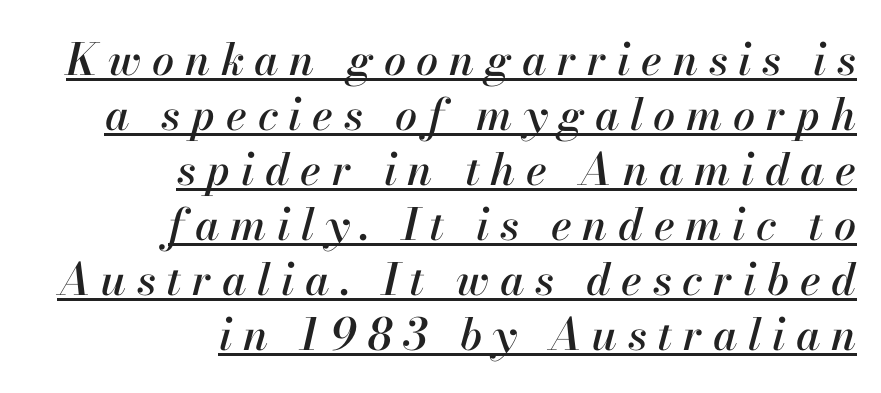
{"italic": "yes", "lean": "right", "slant_degrees": 13, "width": "normal", "stroke_contrast": "high", "x_height": "small", "monospaced": "no", "underline": "yes", "align": "right", "line_spacing": "normal", "line_spacing_ratio": 1.25, "letter_spacing": "wide", "letter_spacing_em": 0.24, "glyph_px": 44}
